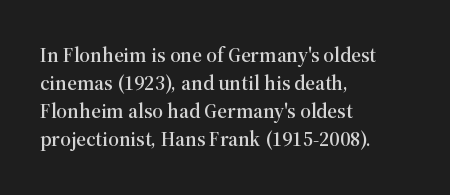
Q: Is the text italic (slanted)? A: No, it is upright.
Q: Is the text underlined? A: No.
Q: How is the paragraph aligned? A: Left-aligned.
Q: Is the spacing between letters normal or unusually wide? A: Normal.
Q: Is the spacing between lines tight, normal or loose? A: Normal.
